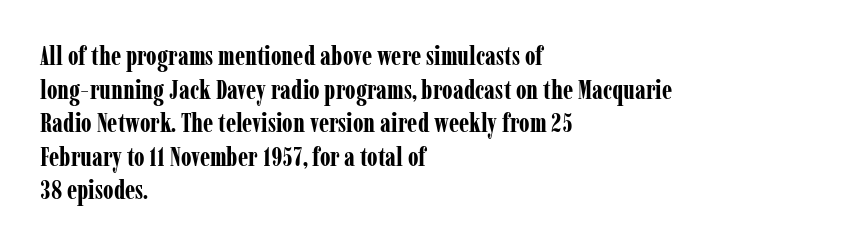
The image shows 26 px bold type, upright; set left-aligned, normal line spacing (1.29x), normal letter spacing, not underlined.
